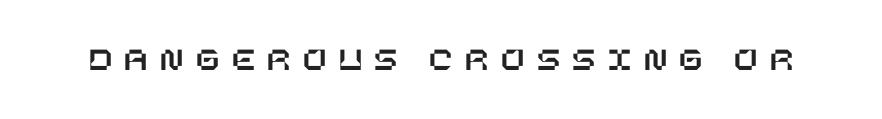
The image shows 34 px text type, upright; set unusually wide letter spacing (+0.37 em), not underlined; low stroke contrast and a large x-height.
